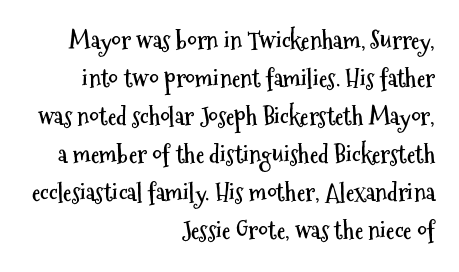
{"italic": "no", "bold": "yes", "underline": "no", "align": "right", "line_spacing": "normal", "line_spacing_ratio": 1.58, "letter_spacing": "normal", "letter_spacing_em": 0.0, "glyph_px": 24}
